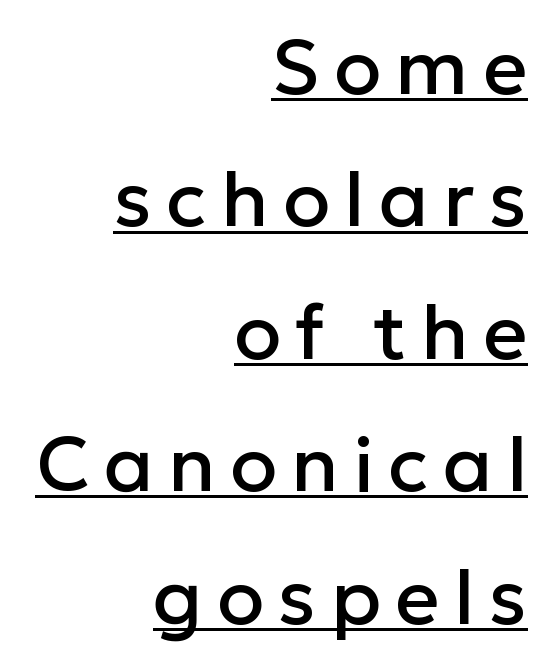
This is roman type, the default non-slanted kind. The typesetter chose a ragged-left arrangement here. Note the varied advance widths — an 'i' is clearly narrower than an 'm'. Type style note: lacks serifs.
